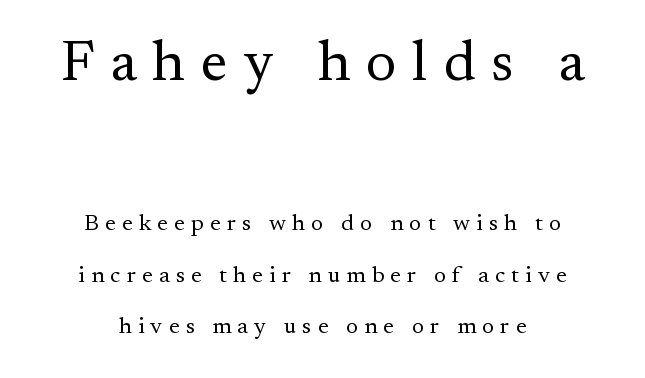
The image shows 58 px regular-weight serif type, upright; set centered, loose line spacing (2.24x), unusually wide letter spacing (+0.27 em), not underlined; the first (top) block is 2.52x larger; medium stroke contrast and a small x-height.
